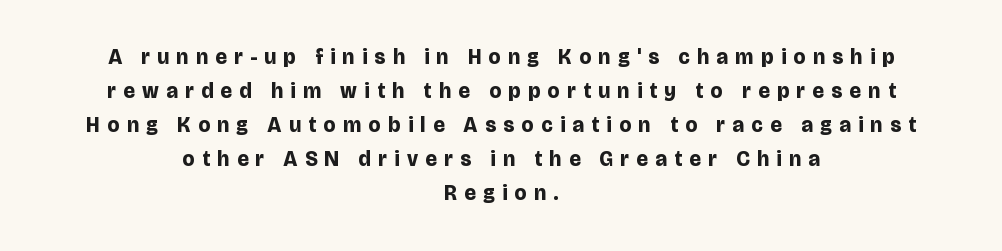
Q: Is the text bold? A: Yes.
Q: Is the text italic (slanted)? A: No, it is upright.
Q: Is the text underlined? A: No.
Q: How is the paragraph aligned? A: Centered.
Q: Is the spacing between letters normal or unusually wide? A: Unusually wide.
Q: Is the spacing between lines tight, normal or loose? A: Normal.
